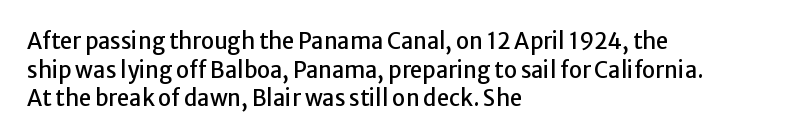
{"italic": "no", "underline": "no", "align": "left", "line_spacing": "normal", "line_spacing_ratio": 1.3, "letter_spacing": "normal", "letter_spacing_em": 0.0, "glyph_px": 22}
